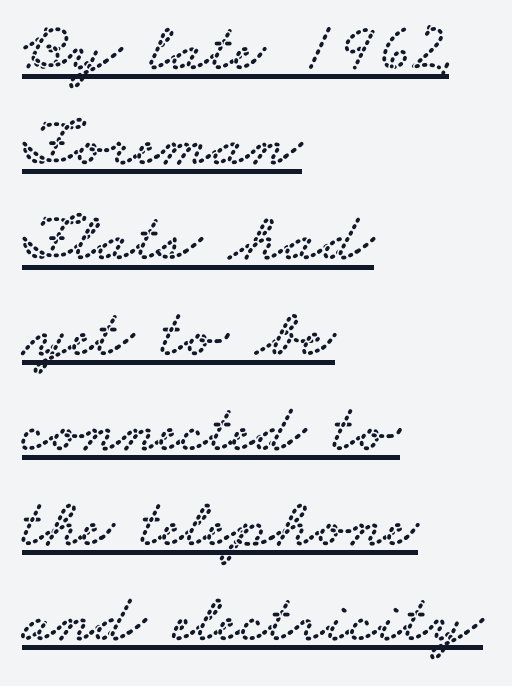
Q: Is the text underlined? A: Yes.
Q: How is the paragraph aligned? A: Left-aligned.
Q: Is the spacing between letters normal or unusually wide? A: Normal.
Q: Is the spacing between lines tight, normal or loose? A: Normal.
Q: Width (condensed, normal, or wide)? A: Wide.
Q: Stroke contrast? A: Low.
Q: x-height? A: Small.
Q: Monospaced? A: No.
